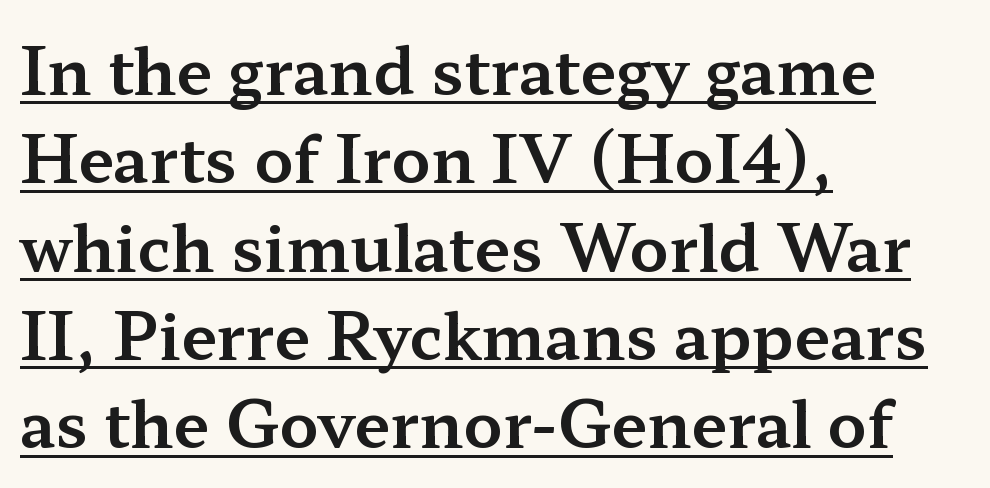
Q: Is the text italic (slanted)? A: No, it is upright.
Q: Is the typeface a serif or a sans-serif typeface? A: Serif.
Q: Is the text underlined? A: Yes.
Q: How is the paragraph aligned? A: Left-aligned.
Q: Is the spacing between letters normal or unusually wide? A: Normal.
Q: Is the spacing between lines tight, normal or loose? A: Normal.
Q: Width (condensed, normal, or wide)? A: Wide.
Q: Stroke contrast? A: Medium.
Q: x-height? A: Medium.
Q: Monospaced? A: No.
